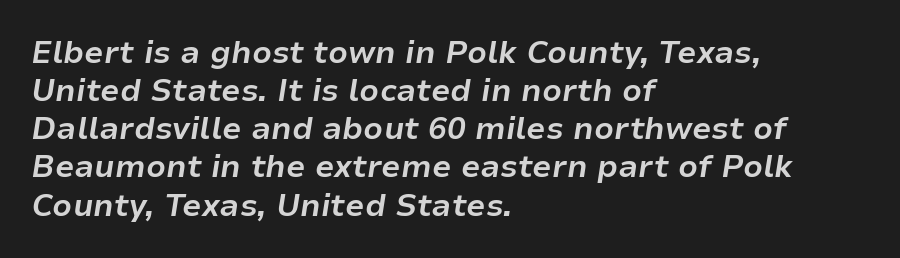
The image shows 31 px bold type, italic (leaning right); set left-aligned, line spacing 1.23x, normal letter spacing, not underlined; low stroke contrast and a medium x-height.
